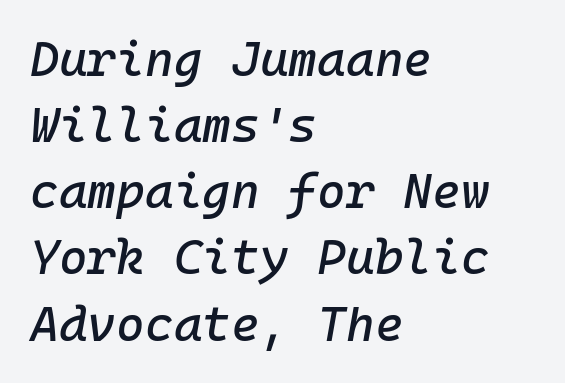
Monospaced: the letters line up in strict vertical columns. The passage shown leans; its letterforms are oblique. The gap between lines stays unmarked. Caption: standard tracking, unaltered. Baseline-to-baseline distance is the conventional proportion of letter height.
